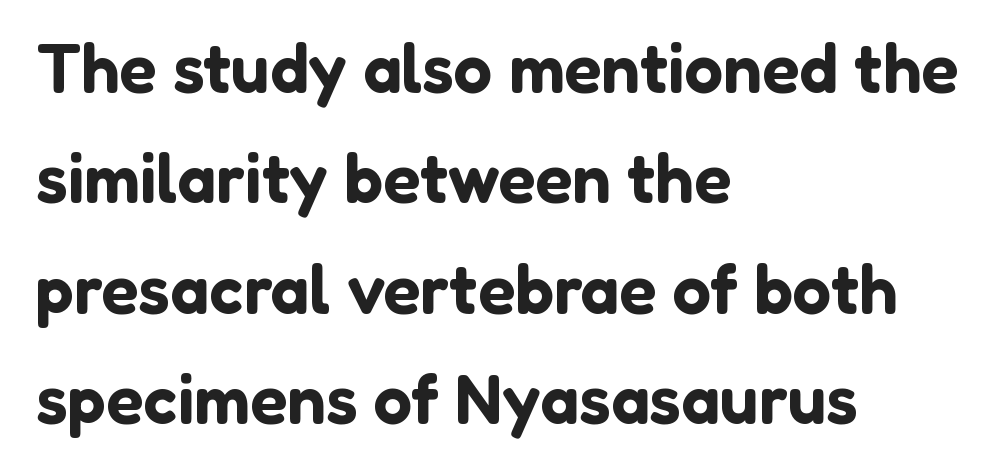
The image shows 69 px sans-serif type, upright; set left-aligned, normal line spacing (1.6x), normal letter spacing, not underlined; low stroke contrast and a medium x-height.
